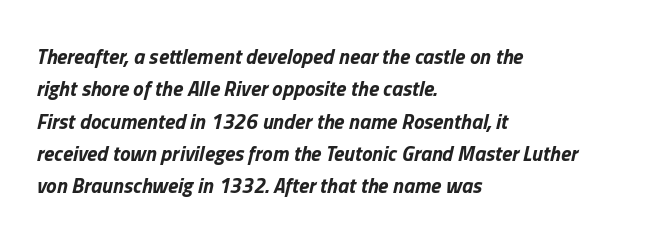
Q: Is the text bold? A: Yes.
Q: Is the text italic (slanted)? A: Yes, it leans right by about 13 degrees.
Q: Is the text underlined? A: No.
Q: How is the paragraph aligned? A: Left-aligned.
Q: Is the spacing between letters normal or unusually wide? A: Normal.
Q: Is the spacing between lines tight, normal or loose? A: Normal.
